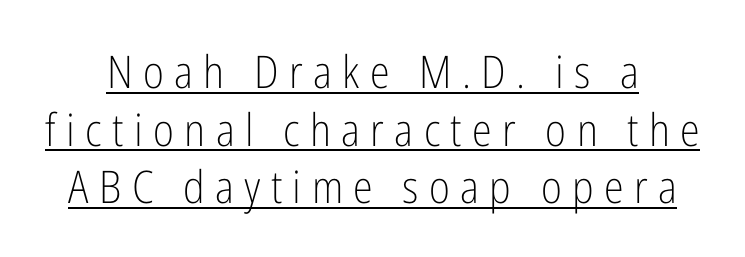
{"serif": "no", "italic": "no", "bold": "no", "weight": "light", "width": "condensed", "stroke_contrast": "low", "x_height": "medium", "monospaced": "no", "underline": "yes", "line_spacing": "normal", "line_spacing_ratio": 1.28, "letter_spacing": "wide", "letter_spacing_em": 0.23, "glyph_px": 45}
